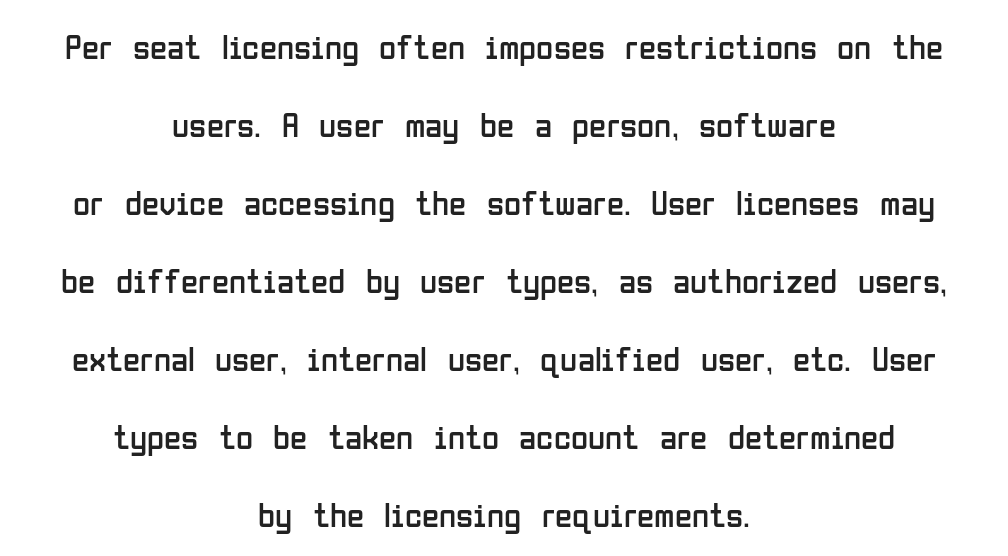
Q: Is the text bold? A: No.
Q: Is the text italic (slanted)? A: No, it is upright.
Q: Is the typeface a serif or a sans-serif typeface? A: Sans-serif.
Q: Is the text underlined? A: No.
Q: How is the paragraph aligned? A: Centered.
Q: Is the spacing between letters normal or unusually wide? A: Normal.
Q: Is the spacing between lines tight, normal or loose? A: Loose.
Q: Width (condensed, normal, or wide)? A: Condensed.
Q: Stroke contrast? A: Low.
Q: x-height? A: Medium.
Q: Monospaced? A: No.
